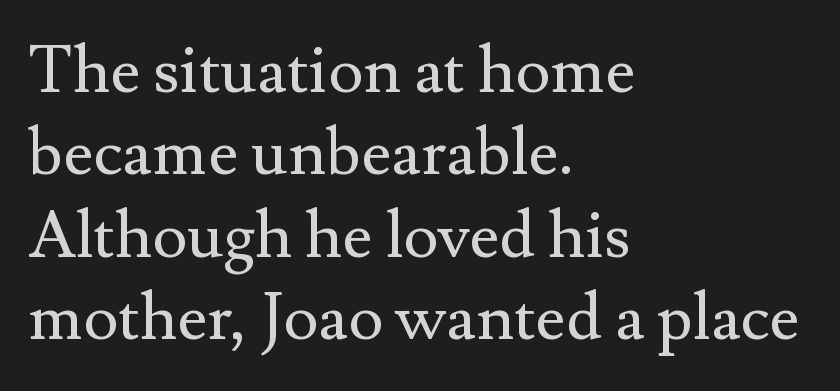
Does the type have serifs? Yes, each stem ends in a small foot. Lines of text with bare space underneath. Where is the straight margin? On the left. This sample uses plain, unmodified letter spacing.
